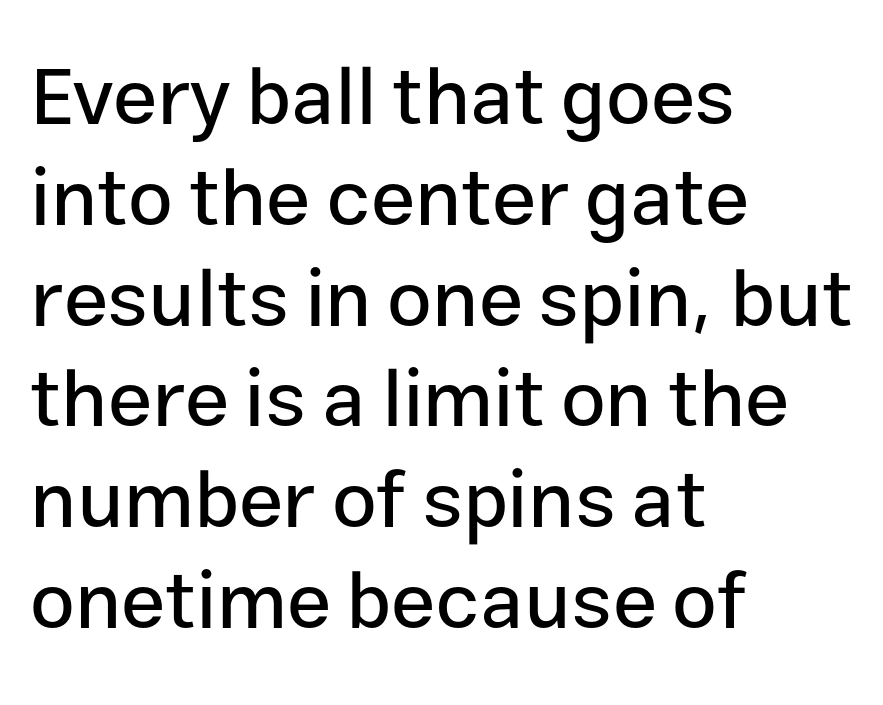
The compositor pushed each line to the left boundary. Here the glyphs are tracked normally, forming tight word shapes. Typographically, this falls in the sans-serif category. Note the varied advance widths — an 'i' is clearly narrower than an 'm'. Words float on clear page, feet unadorned. Posture: upright roman.
